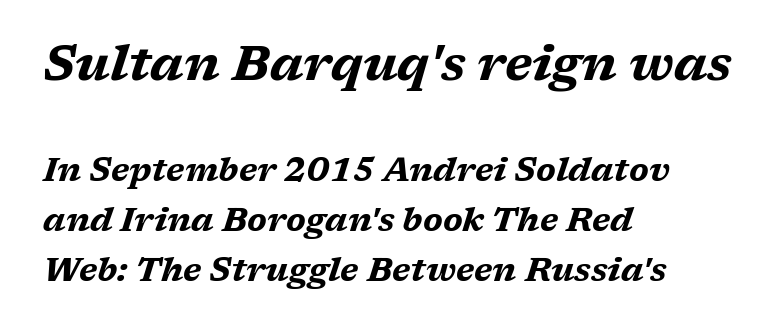
{"italic": "yes", "lean": "right", "slant_degrees": 17, "bold": "yes", "weight": "bold", "width": "wide", "stroke_contrast": "medium", "x_height": "medium", "monospaced": "no", "underline": "no", "align": "left", "line_spacing": "normal", "line_spacing_ratio": 1.51, "letter_spacing": "normal", "letter_spacing_em": 0.0, "larger_block": "first", "size_ratio": 1.48, "glyph_px": 49}
